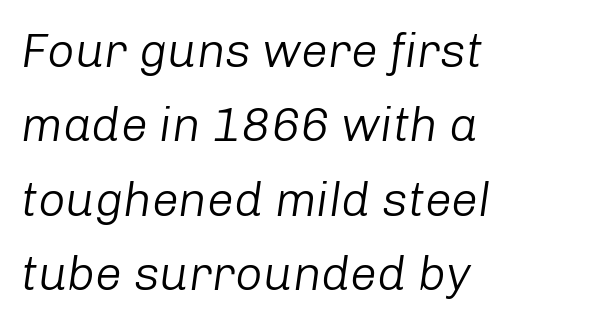
{"italic": "yes", "lean": "right", "slant_degrees": 8, "bold": "no", "weight": "light", "width": "normal", "stroke_contrast": "low", "x_height": "medium", "monospaced": "no", "underline": "no", "align": "left", "line_spacing": "normal", "line_spacing_ratio": 1.55, "letter_spacing": "normal", "letter_spacing_em": 0.0, "glyph_px": 48}
